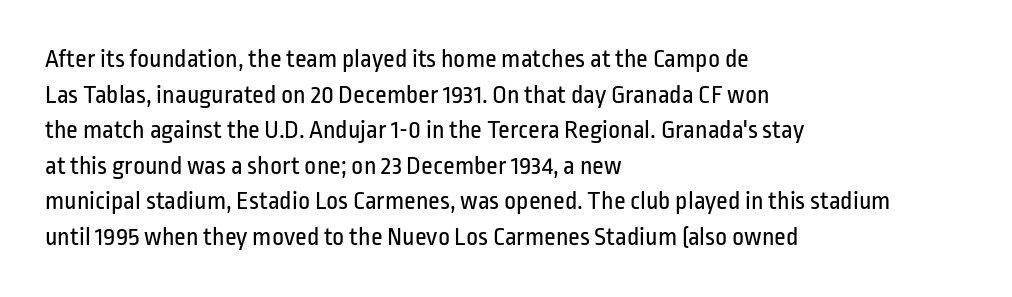
Q: Is the text bold? A: No.
Q: Is the text italic (slanted)? A: No, it is upright.
Q: Is the text underlined? A: No.
Q: How is the paragraph aligned? A: Left-aligned.
Q: Is the spacing between letters normal or unusually wide? A: Normal.
Q: Is the spacing between lines tight, normal or loose? A: Normal.
